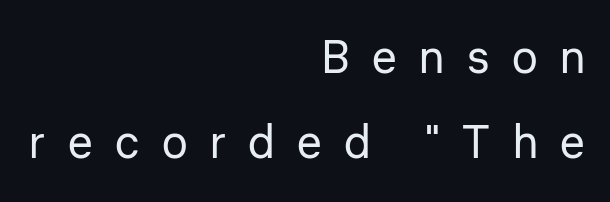
You can tell it's not italic because the verticals are truly vertical. Looks like regular typesetting: each glyph gets only the width it needs. Unlike a traditional serif, this face leaves its strokes unadorned. The gap between lines stays unmarked. Alignment: flush right. Heft: none added — not bold.
